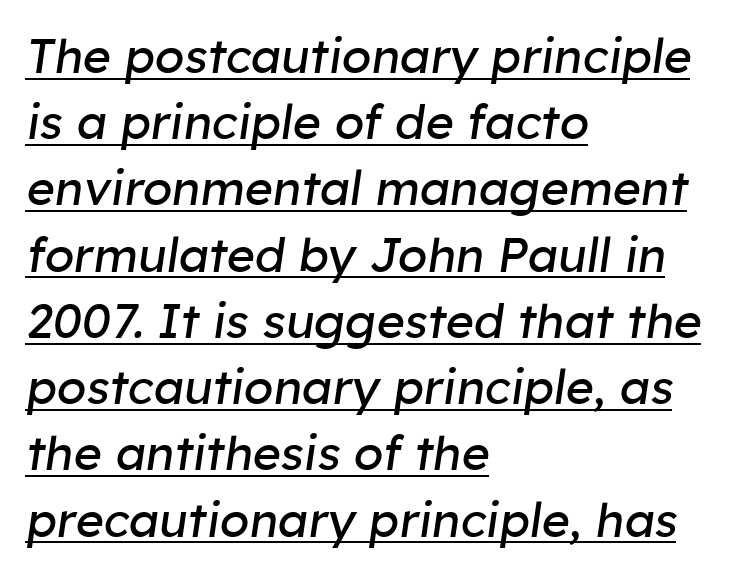
Q: Is the text bold? A: No.
Q: Is the text italic (slanted)? A: Yes, it leans right by about 8 degrees.
Q: Is the text underlined? A: Yes.
Q: How is the paragraph aligned? A: Left-aligned.
Q: Is the spacing between letters normal or unusually wide? A: Normal.
Q: Is the spacing between lines tight, normal or loose? A: Normal.
Q: Width (condensed, normal, or wide)? A: Normal.
Q: Stroke contrast? A: Low.
Q: x-height? A: Medium.
Q: Monospaced? A: No.
